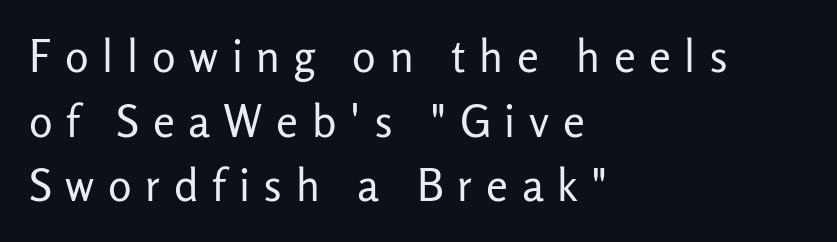
Q: Is the text bold? A: No.
Q: Is the text italic (slanted)? A: No, it is upright.
Q: Is the typeface a serif or a sans-serif typeface? A: Sans-serif.
Q: Is the text underlined? A: No.
Q: How is the paragraph aligned? A: Left-aligned.
Q: Is the spacing between letters normal or unusually wide? A: Unusually wide.
Q: Is the spacing between lines tight, normal or loose? A: Normal.
Q: Width (condensed, normal, or wide)? A: Normal.
Q: Stroke contrast? A: Low.
Q: x-height? A: Medium.
Q: Monospaced? A: No.
